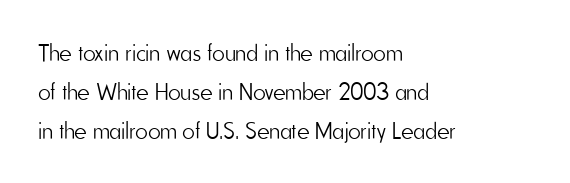
Q: Is the text bold? A: No.
Q: Is the text italic (slanted)? A: No, it is upright.
Q: Is the text underlined? A: No.
Q: How is the paragraph aligned? A: Left-aligned.
Q: Is the spacing between letters normal or unusually wide? A: Normal.
Q: Is the spacing between lines tight, normal or loose? A: Normal.
